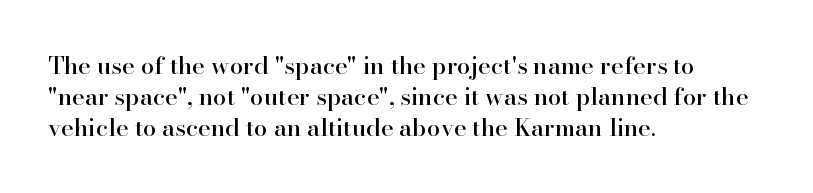
The image shows 24 px text type, upright; set left-aligned, normal line spacing (1.3x), normal letter spacing, not underlined.
